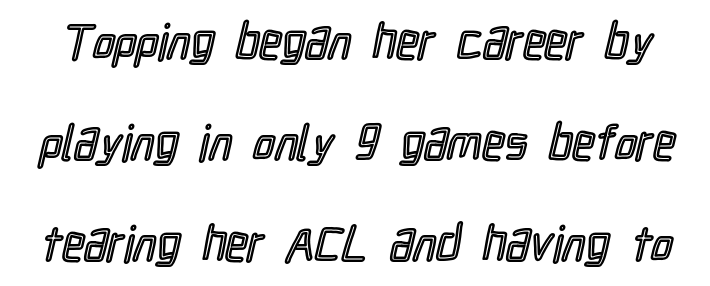
{"width": "condensed", "x_height": "medium", "monospaced": "no", "underline": "no", "line_spacing": "loose", "line_spacing_ratio": 2.06, "letter_spacing": "normal", "letter_spacing_em": 0.0, "glyph_px": 49}
